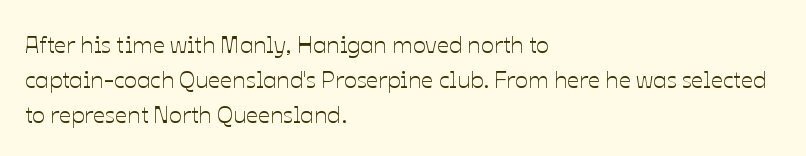
Style check: upright. The designer left line spacing at the default. Casual observation: everything's shoved over to the left. Tracking here is standard; glyphs follow each other at the usual distance. The foot of each line stays bare and open.
